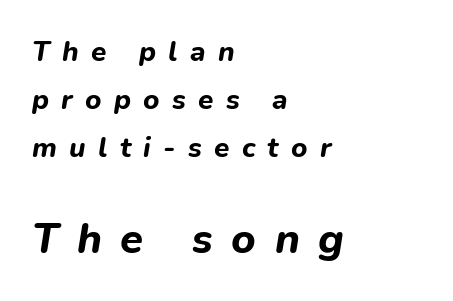
The image shows 42 px bold type, italic (leaning right); set left-aligned, line spacing 1.72x, unusually wide letter spacing (+0.44 em), not underlined; the second (bottom) block is 1.5x larger; low stroke contrast and a medium x-height.
